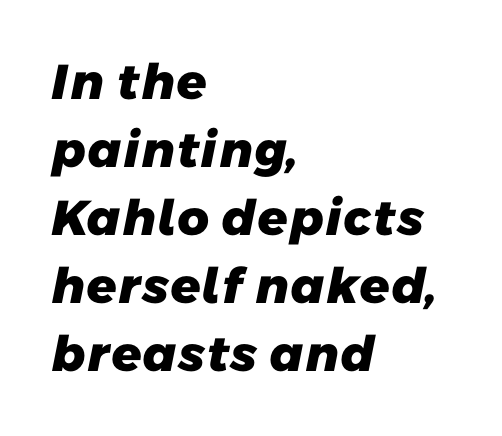
The image shows 49 px heavy sans-serif type; set left-aligned, normal line spacing (1.39x), normal letter spacing, not underlined; low stroke contrast and a medium x-height.
